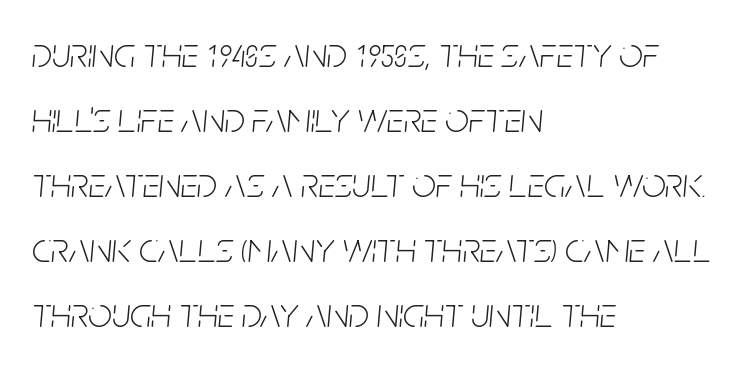
{"italic": "yes", "lean": "right", "slant_degrees": 5, "bold": "no", "weight": "light", "width": "condensed", "stroke_contrast": "low", "x_height": "large", "monospaced": "no", "underline": "no", "align": "left", "line_spacing": "normal", "line_spacing_ratio": 1.55, "letter_spacing": "normal", "letter_spacing_em": 0.0, "glyph_px": 42}
